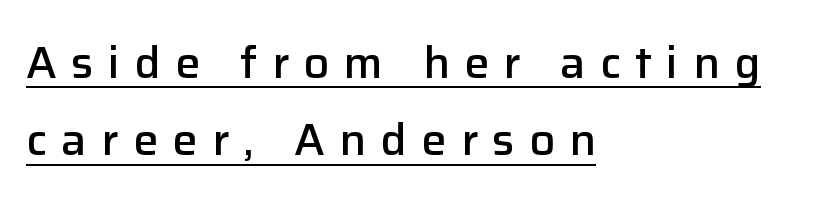
No italicization has been applied; the sample stays upright. Compared with a centered layout, this one pins lines to the left instead. This sample uses a sans-serif face. A semibold gives these letters moderate extra thickness, short of bold. Is there an underline? Yes — a line sits under the letters.
